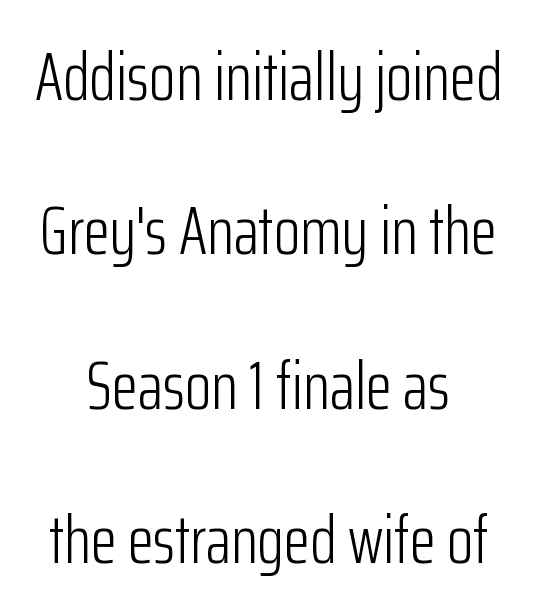
Note the varied advance widths — an 'i' is clearly narrower than an 'm'. It's the straight-up-and-down kind of type. How are the letters spaced? Ordinarily, with no added tracking. Weight: in the light-to-regular range. The passage shown is typeset with a sans-serif family.
